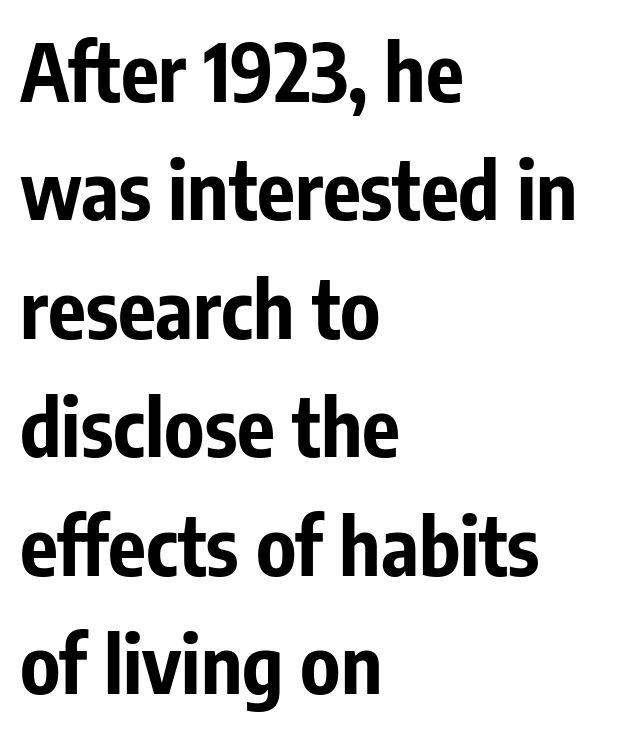
{"serif": "no", "italic": "no", "bold": "yes", "weight": "bold", "width": "condensed", "stroke_contrast": "low", "x_height": "medium", "monospaced": "no", "underline": "no", "align": "left", "line_spacing": "normal", "line_spacing_ratio": 1.5, "letter_spacing": "normal", "letter_spacing_em": 0.0, "glyph_px": 79}
